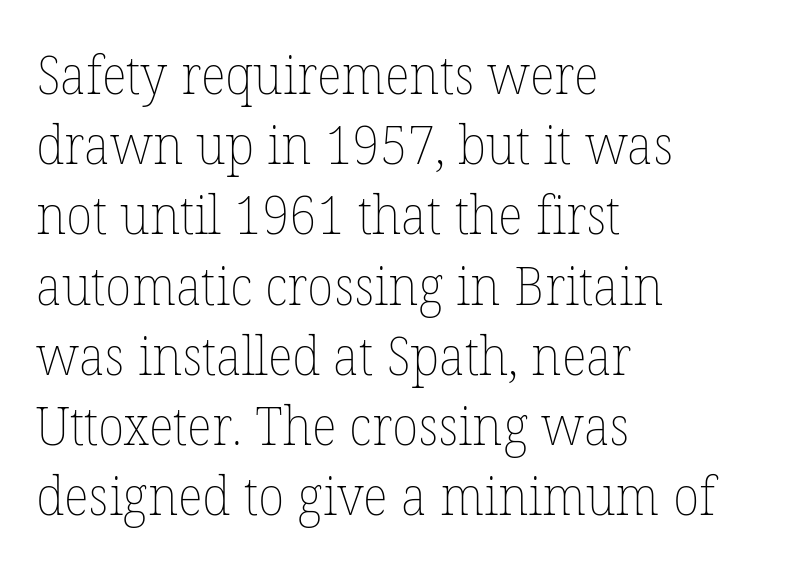
Line starts are locked; line ends wander. Honestly, the letter spacing is just normal — you wouldn't notice it. Normally led — the rows are evenly, conventionally spaced. Stems and bowls with no extra thickness — not bold. The letters advance in unequal steps, a hallmark of proportional type.
